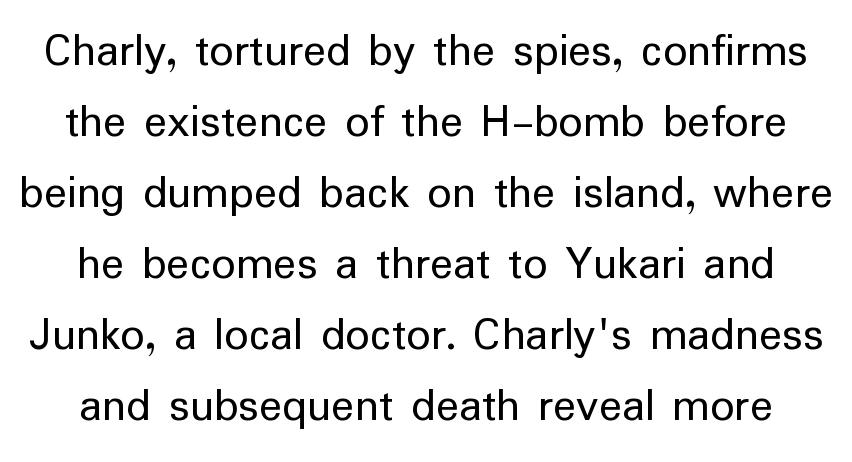
The image shows 48 px regular-weight sans-serif type, upright; set normal line spacing (1.48x), normal letter spacing, not underlined; low stroke contrast and a medium x-height.
